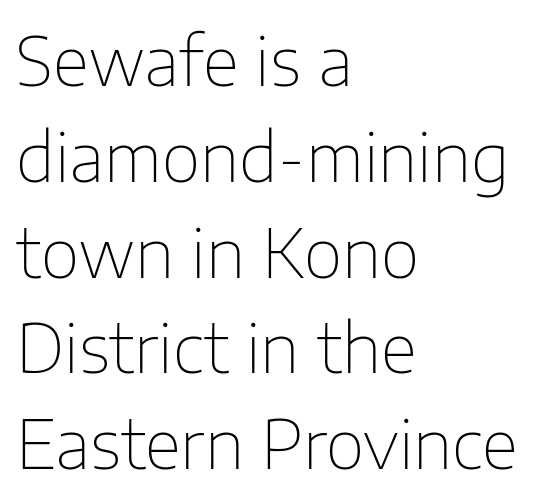
The image shows 67 px thin sans-serif type, upright; set left-aligned, normal line spacing (1.43x), normal letter spacing, not underlined; low stroke contrast and a medium x-height.
